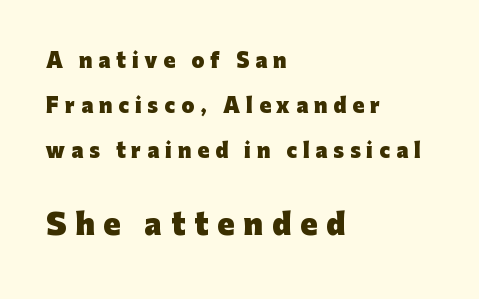
In terms of letterform style, serifs are entirely absent. What weight is shown? A full bold with thick strokes. Widely set lines give the paragraph a tall, airy silhouette. The letters advance in unequal steps, a hallmark of proportional type. Is the lower block the larger one? Yes — the lower block carries the bigger type. Honestly, the letter spacing is so wide it's the main thing you notice.
